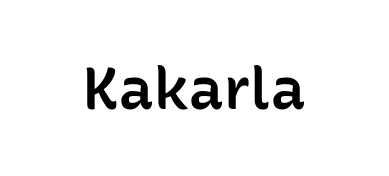
Just letters on the line, the space beneath them empty. The characters display no serif detailing; their extremities are plain. Notice how the stems are strictly vertical — no italics here. Its strokes are somewhat broadened, the hallmark of semibold type.
